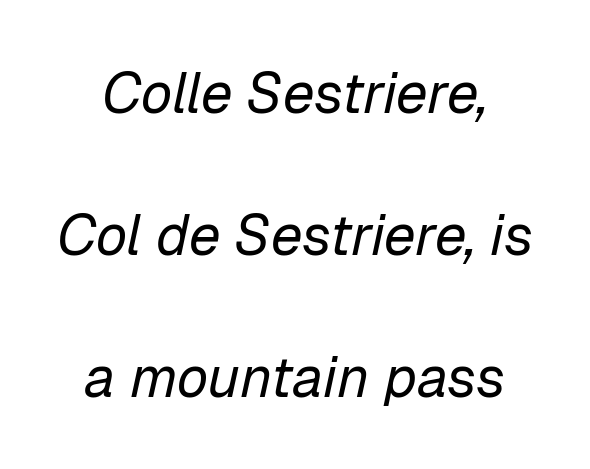
{"italic": "yes", "lean": "right", "slant_degrees": 12, "bold": "no", "weight": "regular", "width": "normal", "stroke_contrast": "low", "x_height": "medium", "monospaced": "no", "underline": "no", "line_spacing": "loose", "line_spacing_ratio": 2.49, "letter_spacing": "normal", "letter_spacing_em": 0.0, "glyph_px": 57}
